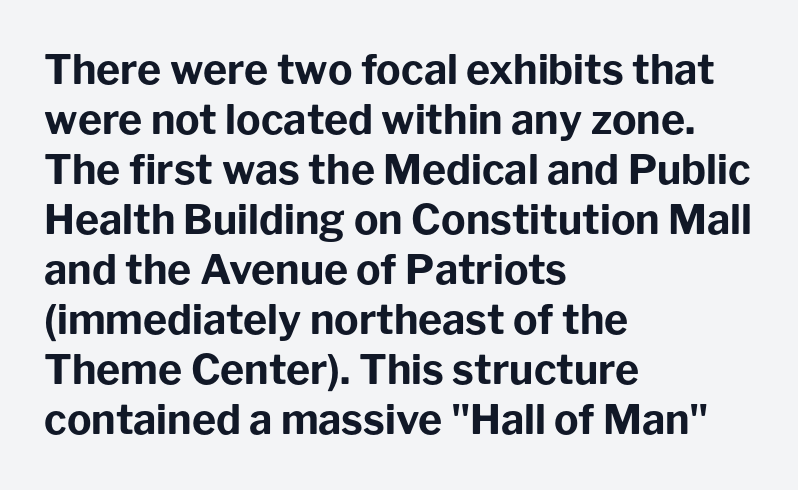
{"serif": "no", "italic": "no", "bold": "yes", "weight": "bold", "width": "normal", "stroke_contrast": "low", "x_height": "medium", "monospaced": "no", "underline": "no", "align": "left", "line_spacing_ratio": 1.22, "letter_spacing": "normal", "letter_spacing_em": 0.0, "glyph_px": 41}
